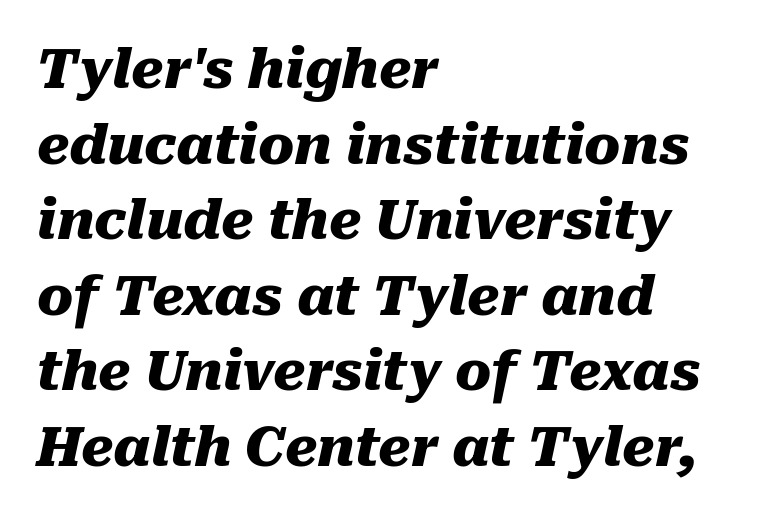
{"italic": "yes", "lean": "right", "slant_degrees": 10, "bold": "yes", "weight": "heavy", "width": "normal", "stroke_contrast": "medium", "x_height": "medium", "monospaced": "no", "underline": "no", "align": "left", "line_spacing": "normal", "line_spacing_ratio": 1.4, "letter_spacing": "normal", "letter_spacing_em": 0.0, "glyph_px": 54}
